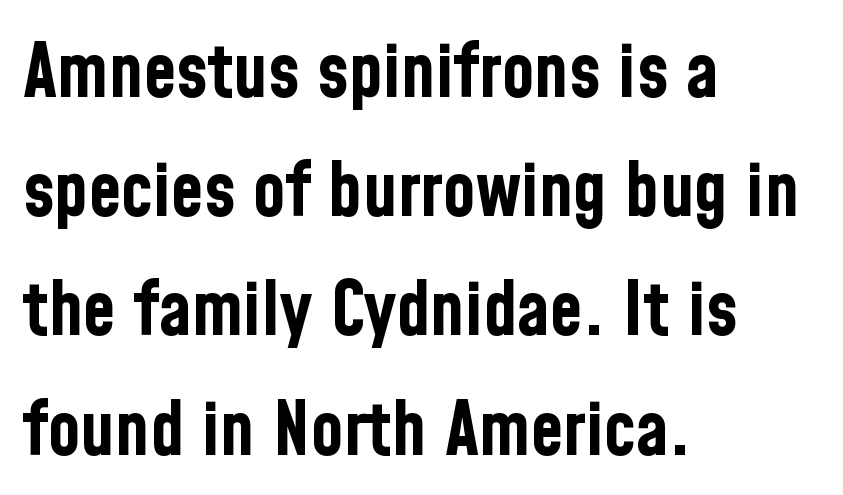
Q: Is the text bold? A: Yes.
Q: Is the text italic (slanted)? A: No, it is upright.
Q: Is the typeface a serif or a sans-serif typeface? A: Sans-serif.
Q: Is the text underlined? A: No.
Q: How is the paragraph aligned? A: Left-aligned.
Q: Is the spacing between letters normal or unusually wide? A: Normal.
Q: Is the spacing between lines tight, normal or loose? A: Normal.
Q: Width (condensed, normal, or wide)? A: Condensed.
Q: Stroke contrast? A: Low.
Q: x-height? A: Medium.
Q: Monospaced? A: No.
